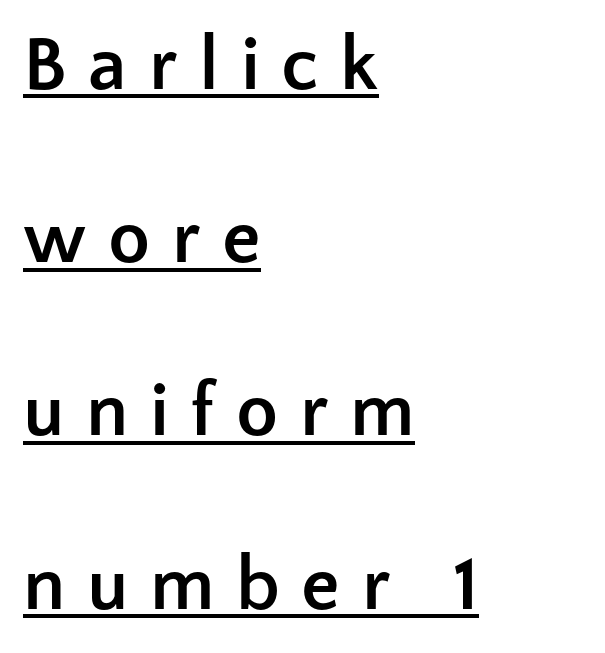
The image shows 77 px semibold sans-serif type, upright; set left-aligned, loose line spacing (2.25x), unusually wide letter spacing (+0.28 em), underlined; low stroke contrast and a medium x-height.
